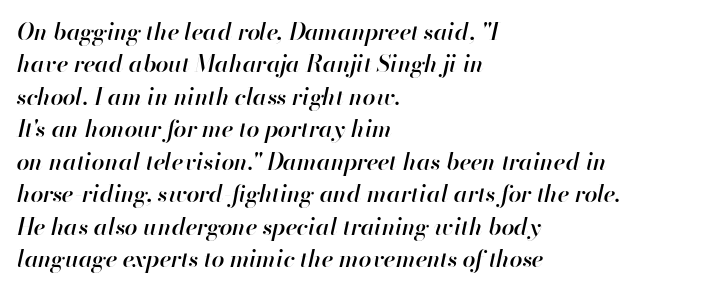
Q: Is the text bold? A: Semi-bold.
Q: Is the text italic (slanted)? A: Yes, it leans right by about 13 degrees.
Q: Is the text underlined? A: No.
Q: How is the paragraph aligned? A: Left-aligned.
Q: Is the spacing between letters normal or unusually wide? A: Normal.
Q: Is the spacing between lines tight, normal or loose? A: Normal.
